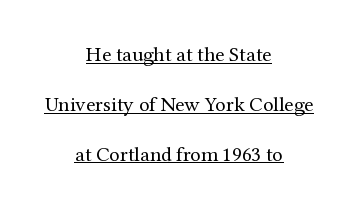
Unbolded letterforms with no extra heft. The glyphs are accompanied by a horizontal stroke just below them. Look at the tracking — it's just the regular setting, nothing added. Every row of glyphs is offset so its center matches the block's center. Tall strokes in this sample are plumb rather than angled. Rows of type keep a wide berth in the vertical direction.
